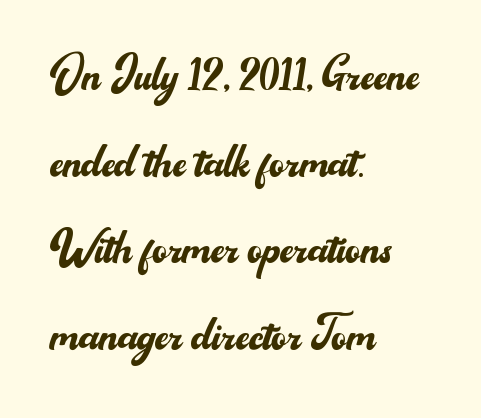
The typeface chosen for these lines omits serifs. Which margin do the lines hug? The left one — the right edge is uneven. What stands out about the letter spacing? Nothing — it is the standard amount. The lines sit at an ordinary, default distance from one another. Think standard paragraph weight, or any step lighter than that.
